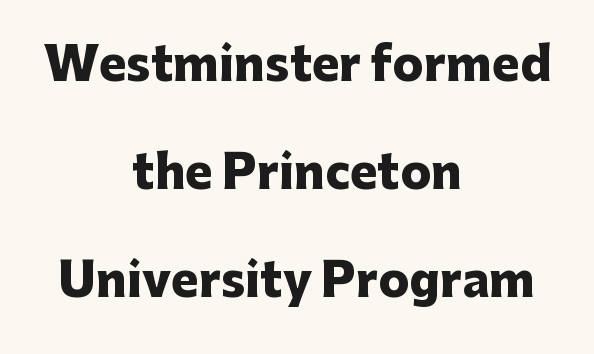
Q: Is the text bold? A: Yes.
Q: Is the text italic (slanted)? A: No, it is upright.
Q: Is the typeface a serif or a sans-serif typeface? A: Sans-serif.
Q: Is the text underlined? A: No.
Q: How is the paragraph aligned? A: Centered.
Q: Is the spacing between letters normal or unusually wide? A: Normal.
Q: Is the spacing between lines tight, normal or loose? A: Loose.
Q: Width (condensed, normal, or wide)? A: Normal.
Q: Stroke contrast? A: Low.
Q: x-height? A: Medium.
Q: Monospaced? A: No.
